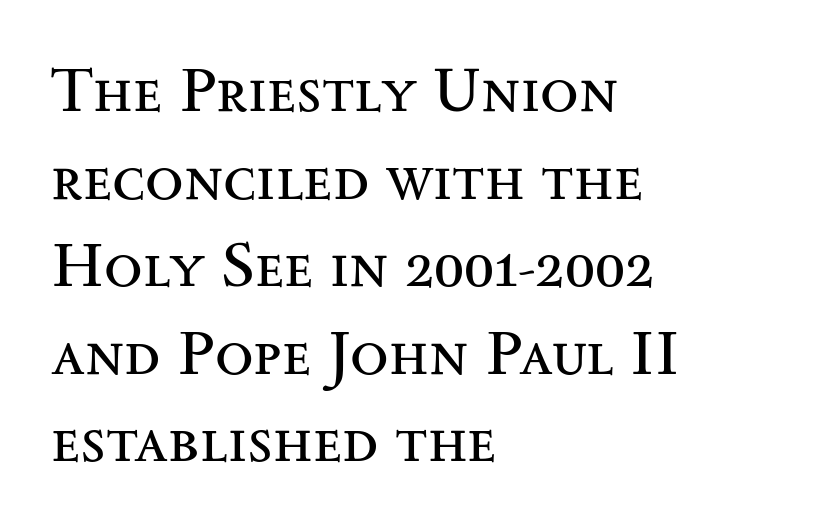
{"serif": "yes", "italic": "no", "bold": "no", "weight": "regular", "width": "wide", "stroke_contrast": "medium", "x_height": "small", "monospaced": "no", "underline": "no", "align": "left", "line_spacing": "normal", "line_spacing_ratio": 1.39, "letter_spacing": "normal", "letter_spacing_em": 0.0, "glyph_px": 63}
